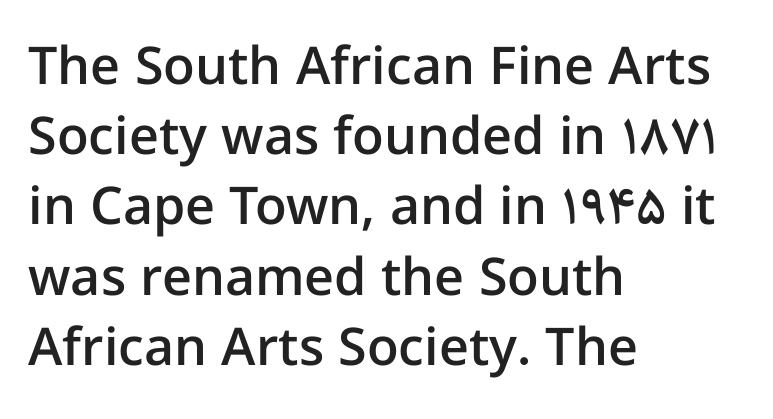
Do the characters align in a grid? No, the font is proportional. The horizontal fit of the characters is conventional and even. These lines are set flush left with a ragged right edge. The typeface chosen for these lines omits serifs. The strokes are fattened partway — semibold, not bold.
